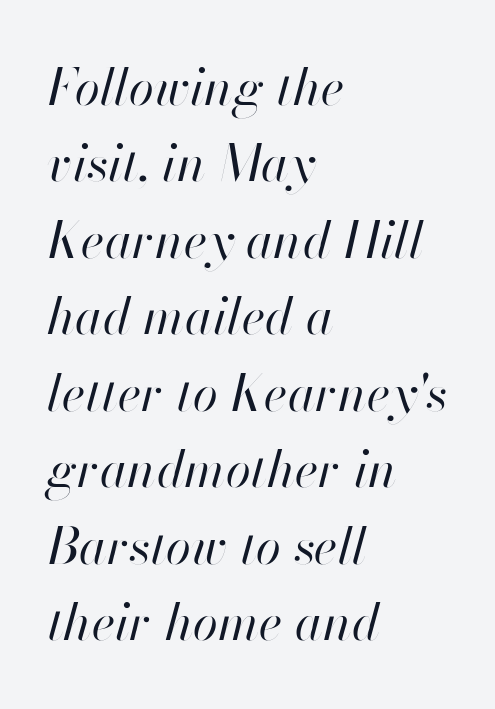
Q: Is the text bold? A: No.
Q: Is the text italic (slanted)? A: Yes, it leans right by about 13 degrees.
Q: Is the text underlined? A: No.
Q: How is the paragraph aligned? A: Left-aligned.
Q: Is the spacing between letters normal or unusually wide? A: Normal.
Q: Is the spacing between lines tight, normal or loose? A: Normal.
Q: Width (condensed, normal, or wide)? A: Normal.
Q: Stroke contrast? A: High.
Q: x-height? A: Small.
Q: Monospaced? A: No.
